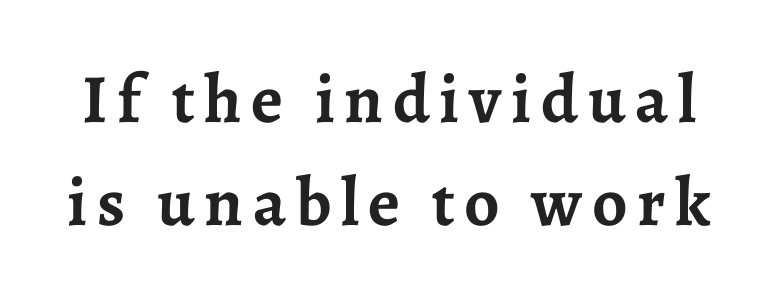
Q: Is the text bold? A: Yes.
Q: Is the text italic (slanted)? A: No, it is upright.
Q: Is the typeface a serif or a sans-serif typeface? A: Serif.
Q: Is the text underlined? A: No.
Q: Is the spacing between lines tight, normal or loose? A: Normal.
Q: Width (condensed, normal, or wide)? A: Normal.
Q: Stroke contrast? A: Low.
Q: x-height? A: Medium.
Q: Monospaced? A: No.
